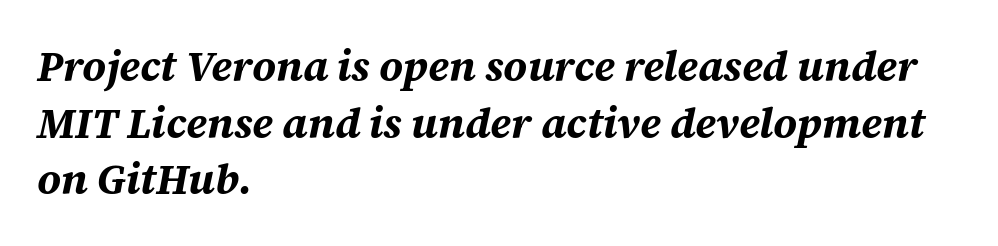
Q: Is the text bold? A: Yes.
Q: Is the text italic (slanted)? A: Yes, it leans right by about 12 degrees.
Q: Is the text underlined? A: No.
Q: How is the paragraph aligned? A: Left-aligned.
Q: Is the spacing between letters normal or unusually wide? A: Normal.
Q: Is the spacing between lines tight, normal or loose? A: Normal.
Q: Width (condensed, normal, or wide)? A: Normal.
Q: Stroke contrast? A: Medium.
Q: x-height? A: Large.
Q: Monospaced? A: No.
